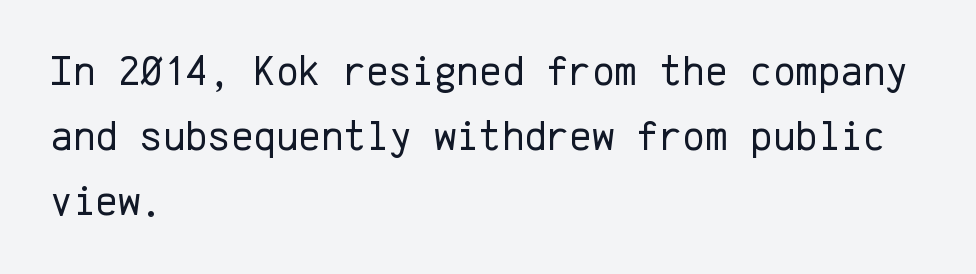
Q: Is the text bold? A: No.
Q: Is the text italic (slanted)? A: No, it is upright.
Q: Is the typeface a serif or a sans-serif typeface? A: Sans-serif.
Q: Is the text underlined? A: No.
Q: How is the paragraph aligned? A: Left-aligned.
Q: Is the spacing between letters normal or unusually wide? A: Normal.
Q: Is the spacing between lines tight, normal or loose? A: Normal.
Q: Width (condensed, normal, or wide)? A: Normal.
Q: Stroke contrast? A: Low.
Q: x-height? A: Medium.
Q: Monospaced? A: Yes.
